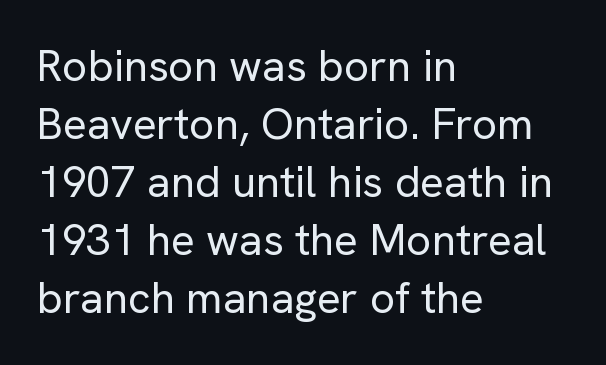
Italic: no, the glyphs are upright roman. Vertical stems look standard width or narrower in stroke. Regular leading. This rendering uses left alignment, leaving the right contour irregular. In terms of letterform style, serifs are entirely absent. Plain, unruled lines of type.
